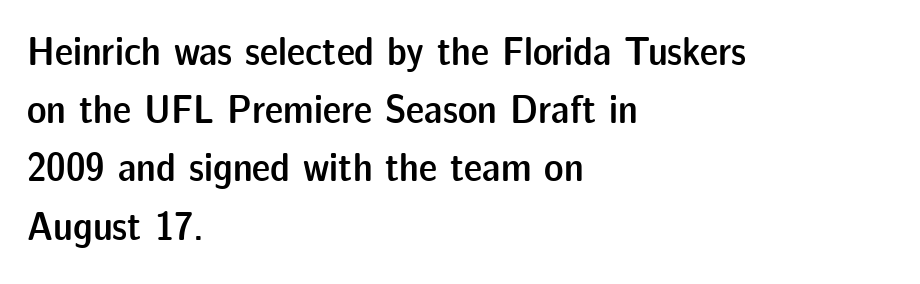
Serifs: no, the terminals of the letterforms are clean. Do the characters align in a grid? No, the font is proportional. The sample has been set in demibold, a notch under bold. The gaps between neighbouring characters are ordinary and unremarkable. Each row of text sits above clean, open space. Notice how the stems are strictly vertical — no italics here.
